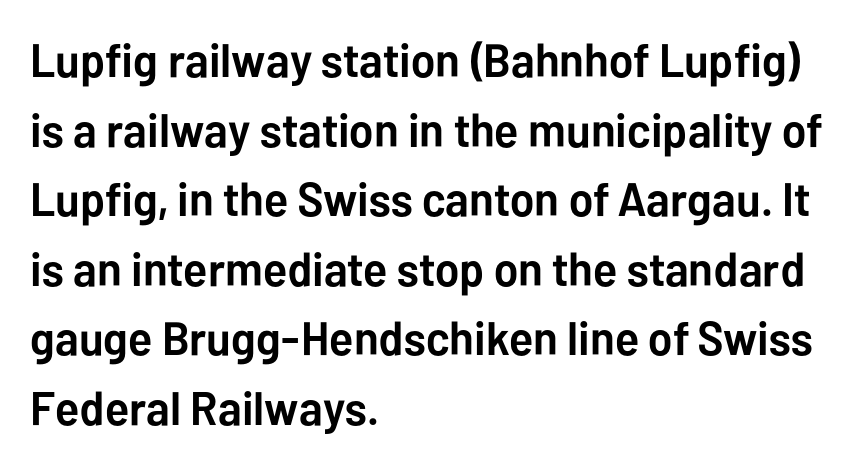
{"serif": "no", "italic": "no", "bold": "yes", "weight": "semibold", "width": "normal", "stroke_contrast": "low", "x_height": "medium", "monospaced": "no", "underline": "no", "align": "left", "line_spacing": "normal", "line_spacing_ratio": 1.48, "letter_spacing": "normal", "letter_spacing_em": 0.0, "glyph_px": 47}
